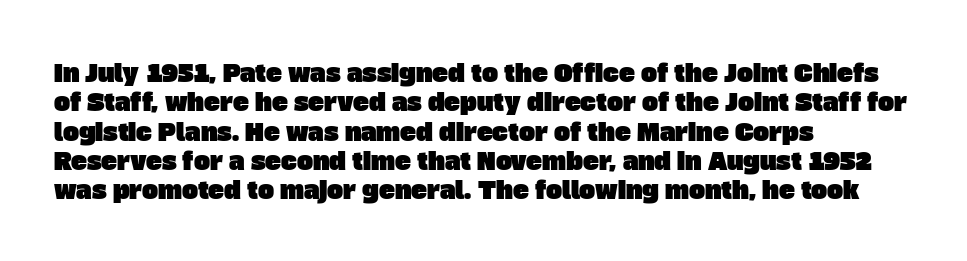
Q: Is the text underlined? A: No.
Q: How is the paragraph aligned? A: Left-aligned.
Q: Is the spacing between letters normal or unusually wide? A: Normal.
